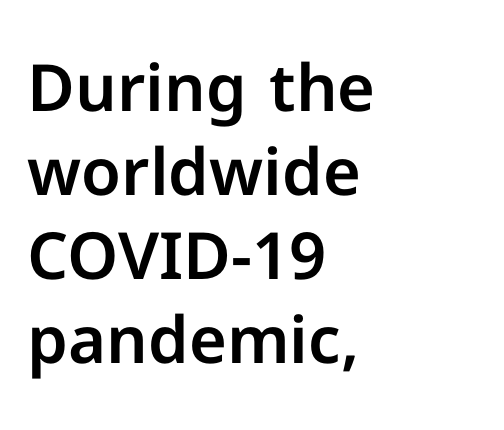
Q: Is the text italic (slanted)? A: No, it is upright.
Q: Is the typeface a serif or a sans-serif typeface? A: Sans-serif.
Q: Is the text underlined? A: No.
Q: How is the paragraph aligned? A: Left-aligned.
Q: Is the spacing between letters normal or unusually wide? A: Normal.
Q: Is the spacing between lines tight, normal or loose? A: Normal.
Q: Width (condensed, normal, or wide)? A: Normal.
Q: Stroke contrast? A: Low.
Q: x-height? A: Medium.
Q: Monospaced? A: No.
